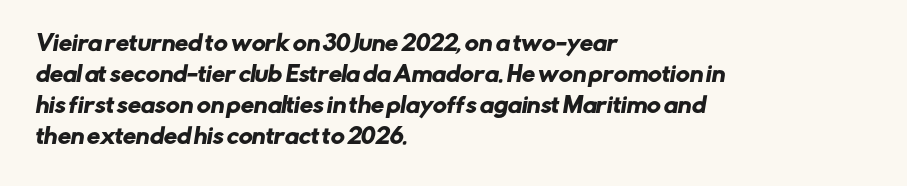
The image shows 21 px text type; set left-aligned, normal line spacing (1.48x), normal letter spacing, not underlined.
